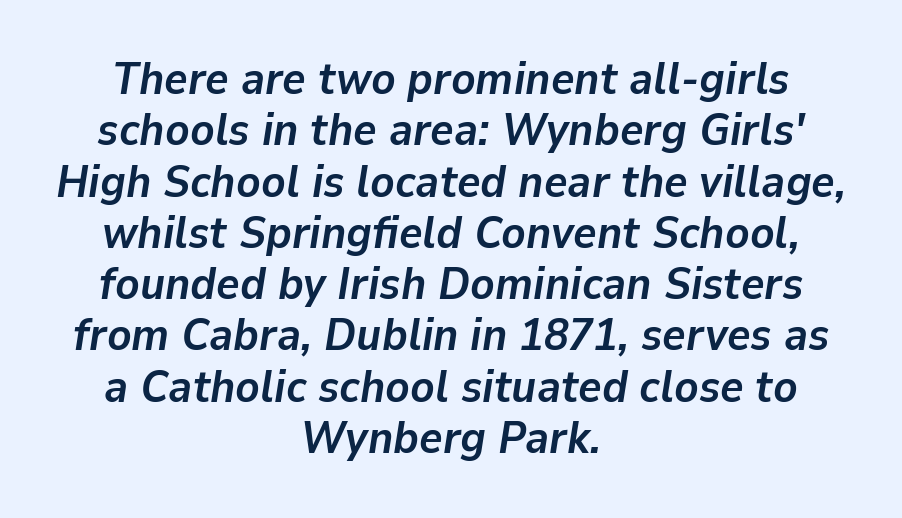
Q: Is the text bold? A: Yes.
Q: Is the text italic (slanted)? A: Yes, it leans right by about 9 degrees.
Q: Is the text underlined? A: No.
Q: How is the paragraph aligned? A: Centered.
Q: Is the spacing between letters normal or unusually wide? A: Normal.
Q: Is the spacing between lines tight, normal or loose? A: Tight.
Q: Width (condensed, normal, or wide)? A: Normal.
Q: Stroke contrast? A: Low.
Q: x-height? A: Medium.
Q: Monospaced? A: No.
